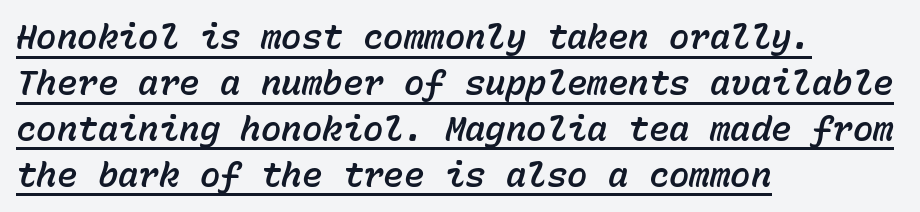
Q: Is the text italic (slanted)? A: Yes, it leans right by about 15 degrees.
Q: Is the text underlined? A: Yes.
Q: How is the paragraph aligned? A: Left-aligned.
Q: Is the spacing between letters normal or unusually wide? A: Normal.
Q: Is the spacing between lines tight, normal or loose? A: Normal.
Q: Width (condensed, normal, or wide)? A: Normal.
Q: Stroke contrast? A: Low.
Q: x-height? A: Medium.
Q: Monospaced? A: Yes.
